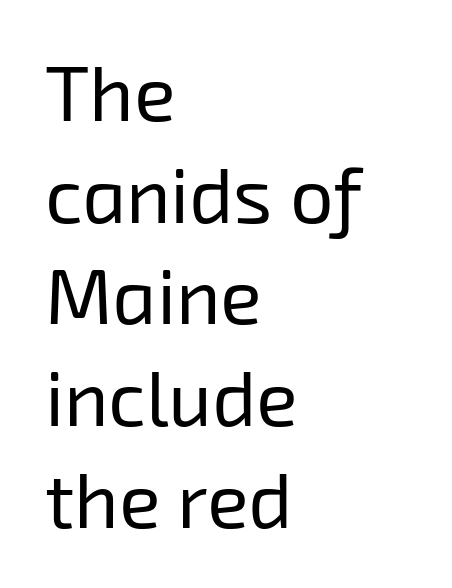
{"serif": "no", "bold": "no", "weight": "regular", "width": "normal", "stroke_contrast": "low", "x_height": "medium", "monospaced": "no", "underline": "no", "align": "left", "line_spacing": "normal", "line_spacing_ratio": 1.32, "letter_spacing": "normal", "letter_spacing_em": 0.0, "glyph_px": 77}
